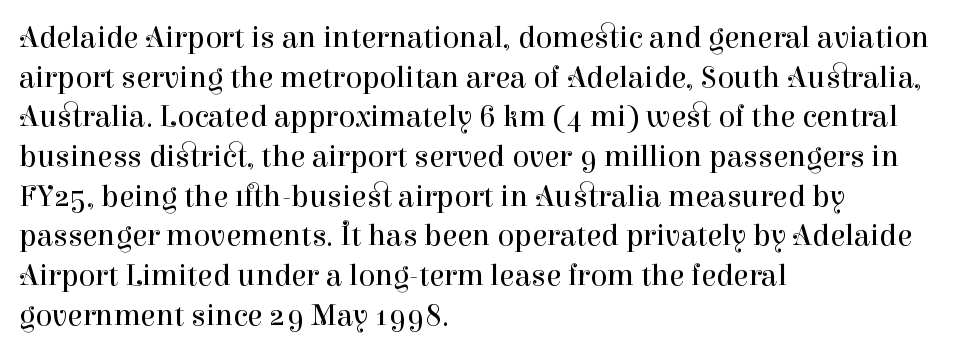
Q: Is the text bold? A: No.
Q: Is the text italic (slanted)? A: No, it is upright.
Q: Is the typeface a serif or a sans-serif typeface? A: Serif.
Q: Is the text underlined? A: No.
Q: How is the paragraph aligned? A: Left-aligned.
Q: Is the spacing between letters normal or unusually wide? A: Normal.
Q: Is the spacing between lines tight, normal or loose? A: Normal.
Q: Width (condensed, normal, or wide)? A: Normal.
Q: Stroke contrast? A: High.
Q: x-height? A: Medium.
Q: Monospaced? A: No.
